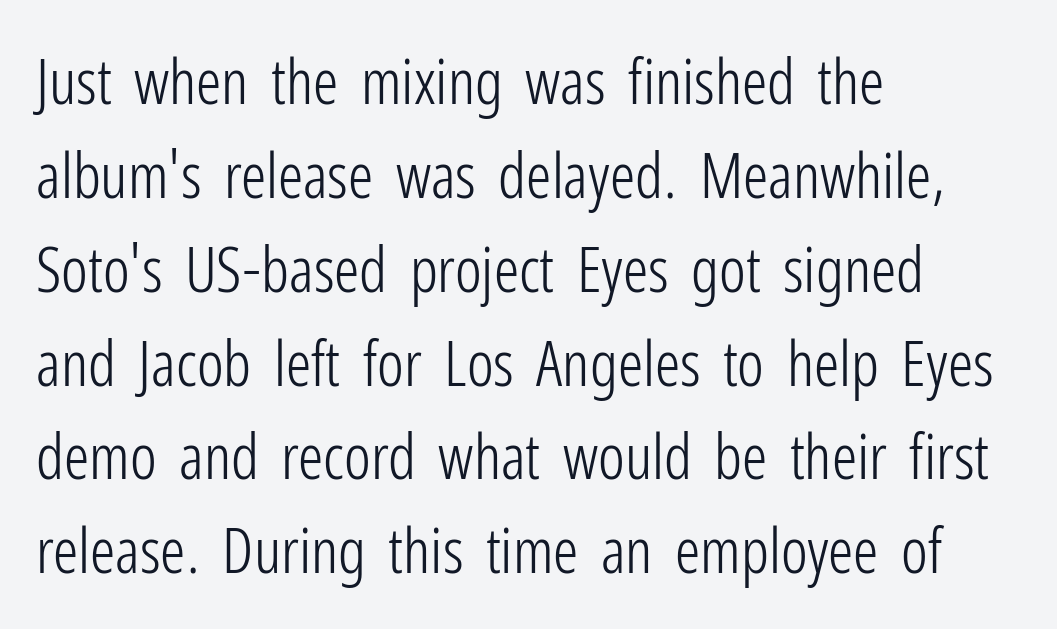
Q: Is the text bold? A: No.
Q: Is the text italic (slanted)? A: No, it is upright.
Q: Is the typeface a serif or a sans-serif typeface? A: Sans-serif.
Q: Is the text underlined? A: No.
Q: How is the paragraph aligned? A: Left-aligned.
Q: Is the spacing between letters normal or unusually wide? A: Normal.
Q: Is the spacing between lines tight, normal or loose? A: Normal.
Q: Width (condensed, normal, or wide)? A: Condensed.
Q: Stroke contrast? A: Low.
Q: x-height? A: Medium.
Q: Monospaced? A: No.
